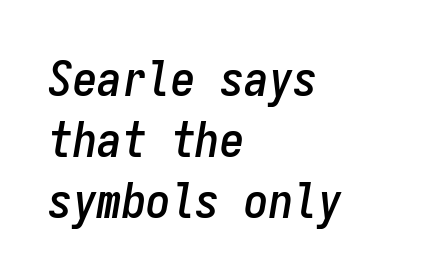
The image shows 49 px condensed type, italic (leaning right), monospaced; set left-aligned, line spacing 1.24x, normal letter spacing, not underlined; low stroke contrast and a medium x-height.
